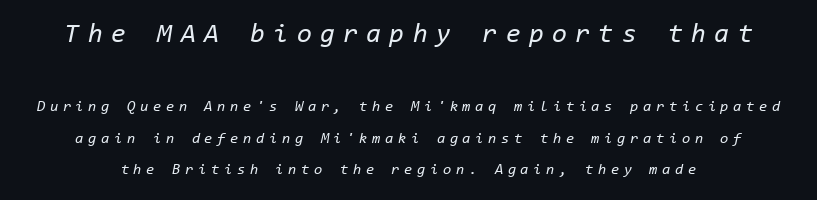
The image shows 27 px text type, italic (leaning right); set loose line spacing (2.1x), unusually wide letter spacing (+0.31 em), not underlined; the first (top) block is 1.8x larger.
